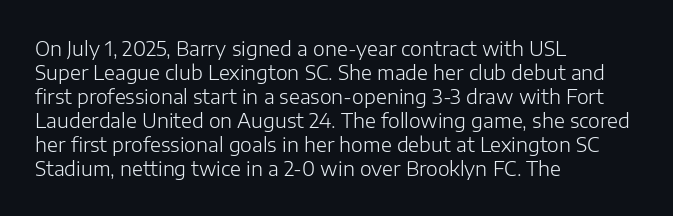
The image shows 20 px text type, upright; set left-aligned, line spacing 1.2x, normal letter spacing, not underlined.
